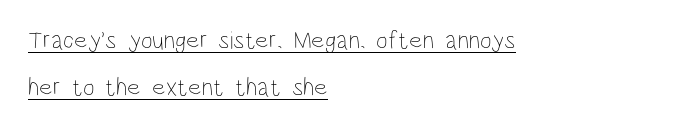
{"italic": "no", "bold": "no", "underline": "yes", "align": "left", "line_spacing_ratio": 1.88, "letter_spacing": "normal", "letter_spacing_em": 0.0, "glyph_px": 25}
